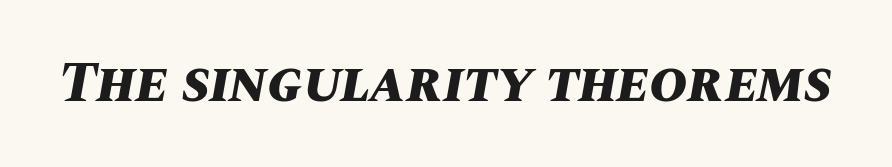
What stands out about the letter spacing? Nothing — it is the standard amount. A typesetter would call this proportional, since set widths differ per character. The gap between lines stays unmarked. Designer's note — italics engaged. This is heavy type, rendered in bold.
